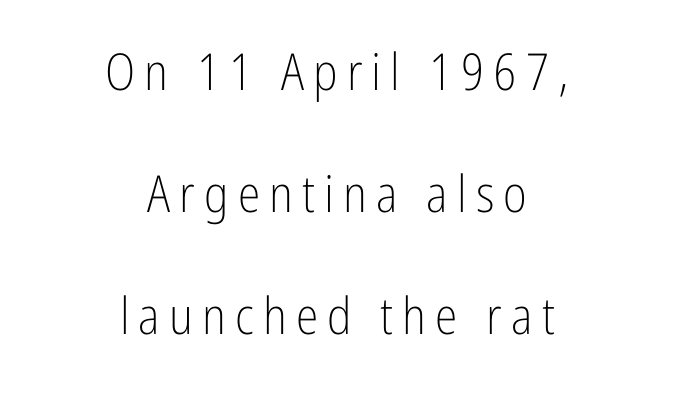
{"serif": "no", "italic": "no", "bold": "no", "weight": "light", "width": "condensed", "stroke_contrast": "low", "x_height": "medium", "monospaced": "no", "underline": "no", "align": "center", "line_spacing": "loose", "line_spacing_ratio": 2.39, "glyph_px": 51}
